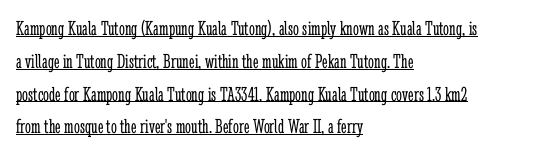
{"italic": "no", "bold": "no", "underline": "yes", "align": "left", "line_spacing": "normal", "line_spacing_ratio": 1.56, "letter_spacing": "normal", "letter_spacing_em": 0.0, "glyph_px": 21}
